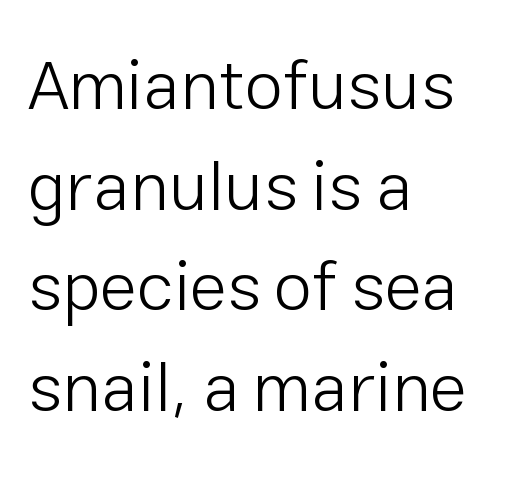
Vertical stems look standard width or narrower in stroke. The letters advance in unequal steps, a hallmark of proportional type. Type without underlining. Style check: upright. Horizontally, the lines are justified to the leading edge only. Each new line begins a customary step beneath the previous one.
